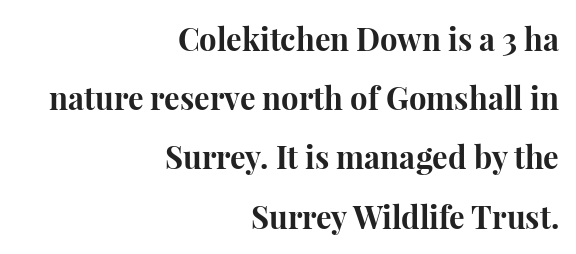
The image shows 31 px bold serif type, upright; set right-aligned, loose line spacing (1.91x), normal letter spacing, not underlined; high stroke contrast and a medium x-height.
